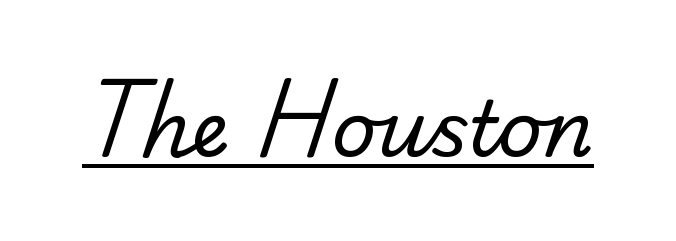
The image shows 77 px regular-weight serif type; set normal letter spacing, underlined; low stroke contrast and a small x-height.
